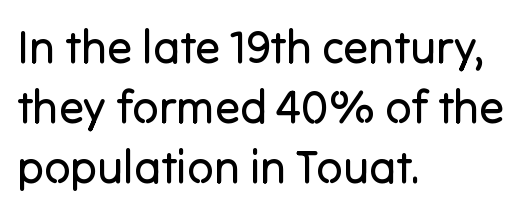
The image shows 46 px regular-weight sans-serif type, upright; set left-aligned, normal line spacing (1.3x), normal letter spacing, not underlined; low stroke contrast and a medium x-height.
